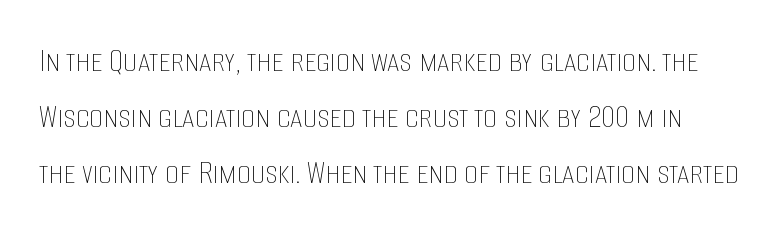
{"italic": "no", "bold": "no", "weight": "thin", "width": "condensed", "stroke_contrast": "low", "x_height": "large", "monospaced": "no", "underline": "no", "line_spacing": "normal", "line_spacing_ratio": 1.6, "letter_spacing": "normal", "letter_spacing_em": 0.0, "glyph_px": 35}
